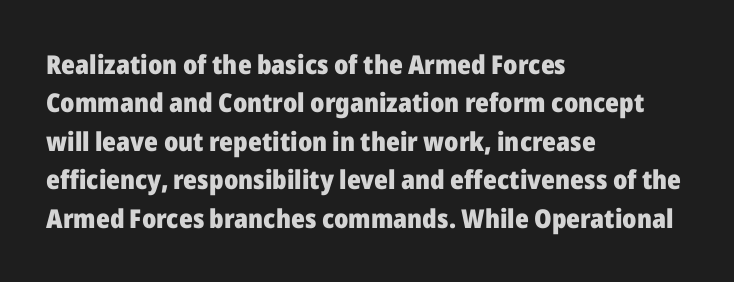
A typesetter would mark this as roman, not italic. Rule under the text: the space is simply empty. Layout note: lines flush left. The designer left line spacing at the default. What weight is shown? A full bold with thick strokes. This sample uses plain, unmodified letter spacing.
